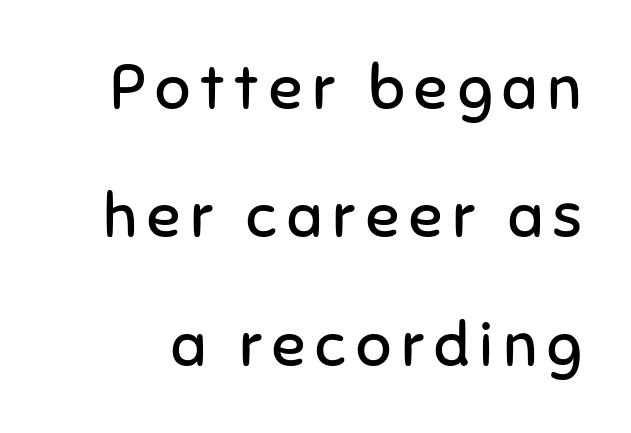
Q: Is the text bold? A: No.
Q: Is the text italic (slanted)? A: No, it is upright.
Q: Is the typeface a serif or a sans-serif typeface? A: Sans-serif.
Q: Is the text underlined? A: No.
Q: Is the spacing between lines tight, normal or loose? A: Loose.
Q: Width (condensed, normal, or wide)? A: Normal.
Q: Stroke contrast? A: Low.
Q: x-height? A: Medium.
Q: Monospaced? A: No.
